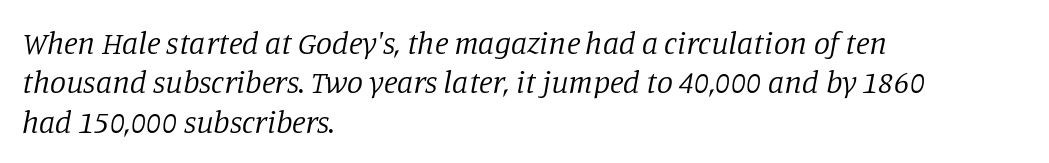
Q: Is the text bold? A: No.
Q: Is the text italic (slanted)? A: Yes, it leans right by about 11 degrees.
Q: Is the typeface a serif or a sans-serif typeface? A: Serif.
Q: Is the text underlined? A: No.
Q: How is the paragraph aligned? A: Left-aligned.
Q: Is the spacing between letters normal or unusually wide? A: Normal.
Q: Width (condensed, normal, or wide)? A: Normal.
Q: Stroke contrast? A: Low.
Q: x-height? A: Large.
Q: Monospaced? A: No.
